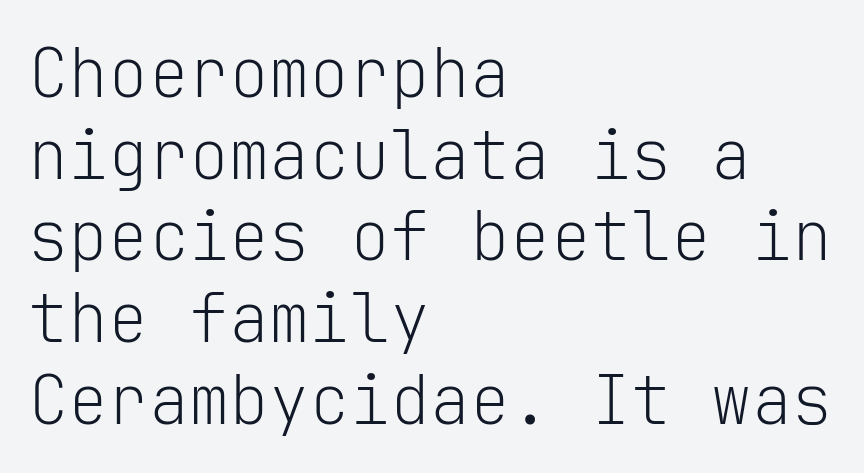
The image shows 67 px light sans-serif type, upright, monospaced; set left-aligned, line spacing 1.22x, normal letter spacing, not underlined; low stroke contrast and a medium x-height.
